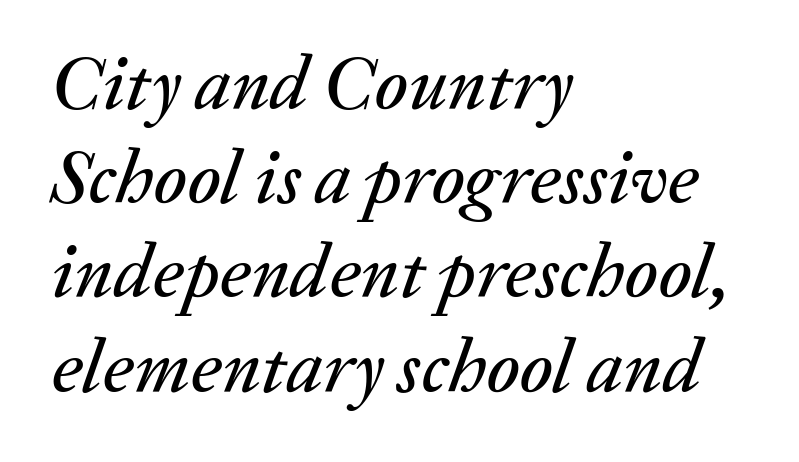
Q: Is the text italic (slanted)? A: Yes, it leans right by about 20 degrees.
Q: Is the text underlined? A: No.
Q: How is the paragraph aligned? A: Left-aligned.
Q: Is the spacing between letters normal or unusually wide? A: Normal.
Q: Width (condensed, normal, or wide)? A: Normal.
Q: Stroke contrast? A: Medium.
Q: x-height? A: Medium.
Q: Monospaced? A: No.
